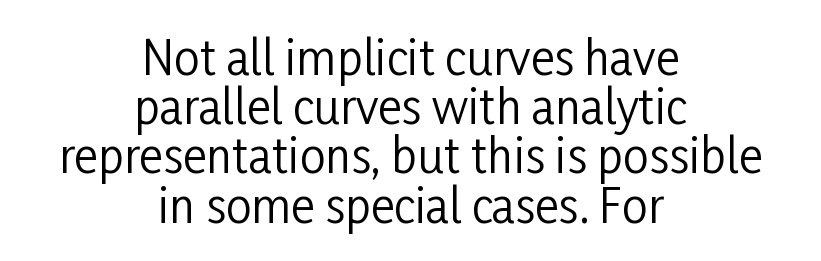
Q: Is the text bold? A: No.
Q: Is the text italic (slanted)? A: No, it is upright.
Q: Is the typeface a serif or a sans-serif typeface? A: Sans-serif.
Q: Is the text underlined? A: No.
Q: How is the paragraph aligned? A: Centered.
Q: Is the spacing between letters normal or unusually wide? A: Normal.
Q: Is the spacing between lines tight, normal or loose? A: Tight.
Q: Width (condensed, normal, or wide)? A: Condensed.
Q: Stroke contrast? A: Low.
Q: x-height? A: Medium.
Q: Monospaced? A: No.
